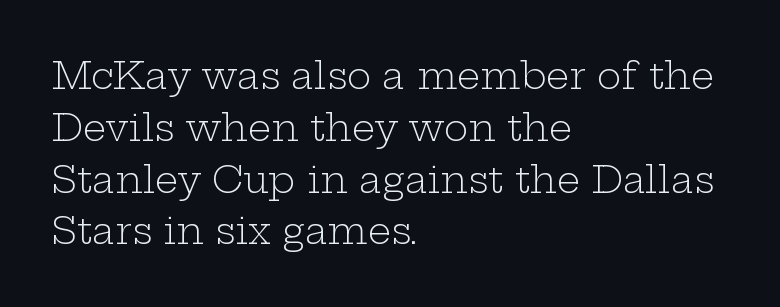
Q: Is the text bold? A: No.
Q: Is the text italic (slanted)? A: No, it is upright.
Q: Is the typeface a serif or a sans-serif typeface? A: Serif.
Q: Is the text underlined? A: No.
Q: How is the paragraph aligned? A: Left-aligned.
Q: Is the spacing between letters normal or unusually wide? A: Normal.
Q: Is the spacing between lines tight, normal or loose? A: Normal.
Q: Width (condensed, normal, or wide)? A: Wide.
Q: Stroke contrast? A: Low.
Q: x-height? A: Medium.
Q: Monospaced? A: No.
